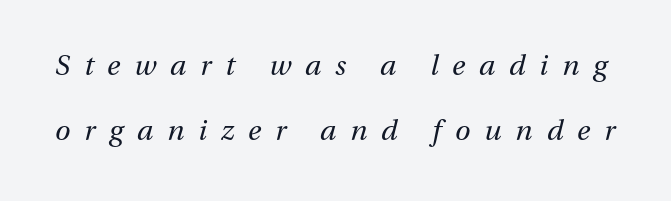
{"italic": "yes", "lean": "right", "slant_degrees": 13, "bold": "no", "weight": "regular", "width": "normal", "stroke_contrast": "medium", "x_height": "medium", "monospaced": "no", "underline": "no", "line_spacing": "loose", "line_spacing_ratio": 2.32, "letter_spacing": "wide", "letter_spacing_em": 0.5, "glyph_px": 28}
